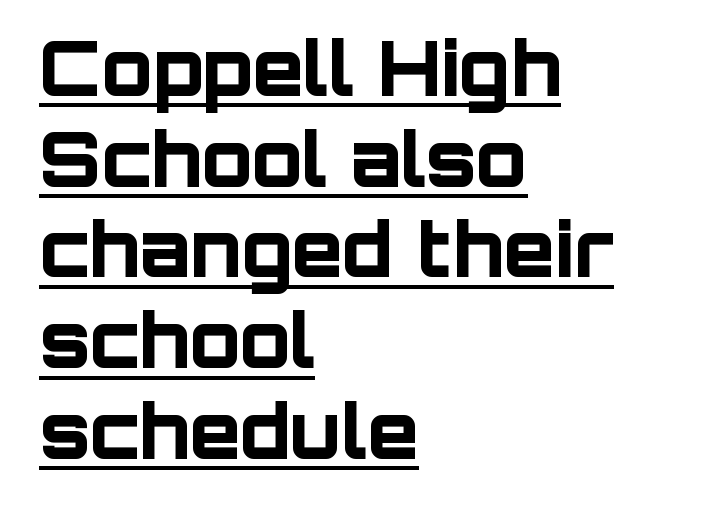
Between one letter and the next there's only the usual sliver of space. Here the designer chose a conventional face with non-uniform glyph widths. Like a heading marked for emphasis, these lines bear an underscore. This rendering employs a face without finishing strokes, i.e., a sans-serif.
